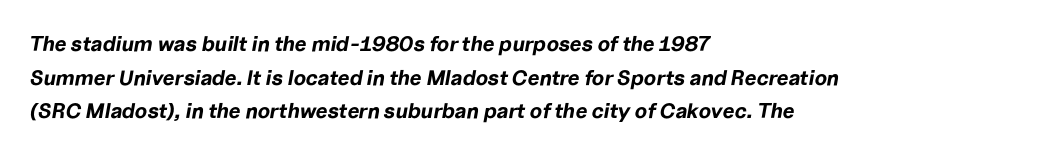
In terms of leading, this rendering sits right in the middle. Visually the block forms a straight wall on the left and a jagged coastline on the right. The font is running at its bold setting. Just letters on the line, the space beneath them empty. The tracking reads as untouched default to a designer's eye.
